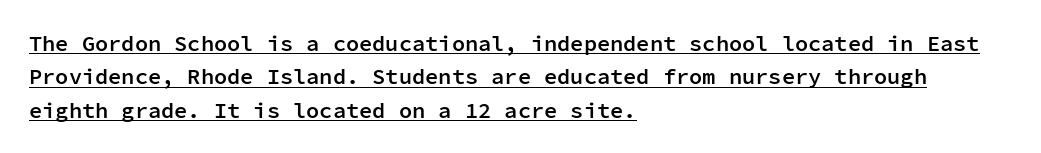
The image shows 22 px text type, upright; set left-aligned, normal line spacing (1.52x), normal letter spacing, underlined.
